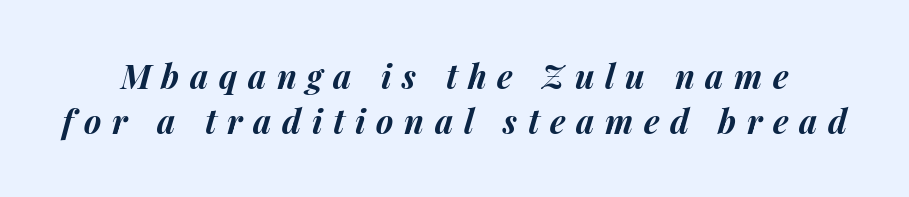
Weight check: bold — yes, fully. Spacing verdict: proportional, widths tailored to each character. The tracking reads as deliberately expanded to a designer's eye. Just letters on the line, the space beneath them empty. A typesetter would mark this as italic.
